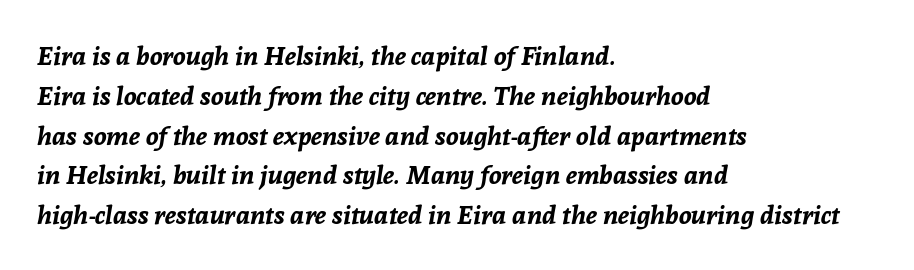
A full-strength bold gives these letters their thick strokes. The letterforms sit shoulder to shoulder at normal distance. The designer left line spacing at the default. The rag falls on the right side of this text block.
